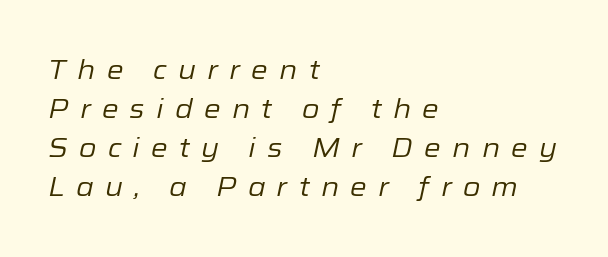
Q: Is the text bold? A: No.
Q: Is the text italic (slanted)? A: Yes, it leans right by about 12 degrees.
Q: Is the text underlined? A: No.
Q: How is the paragraph aligned? A: Left-aligned.
Q: Is the spacing between letters normal or unusually wide? A: Unusually wide.
Q: Is the spacing between lines tight, normal or loose? A: Normal.
